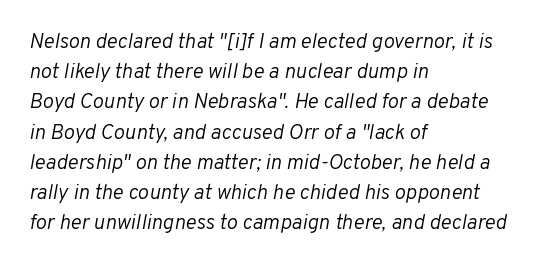
The image shows 21 px text type, italic (leaning right); set left-aligned, normal line spacing (1.44x), normal letter spacing, not underlined.
